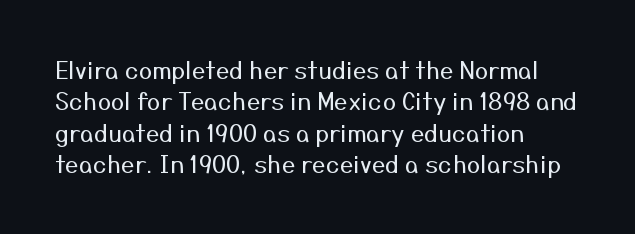
{"italic": "no", "bold": "no", "underline": "no", "align": "left", "line_spacing": "normal", "line_spacing_ratio": 1.31, "letter_spacing": "normal", "letter_spacing_em": 0.0, "glyph_px": 24}
